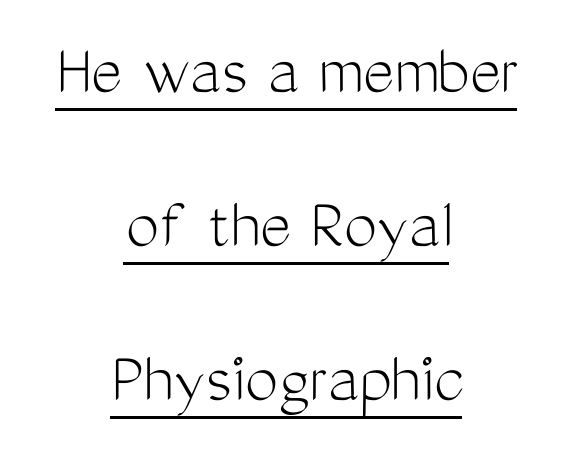
Q: Is the text bold? A: No.
Q: Is the text italic (slanted)? A: No, it is upright.
Q: Is the typeface a serif or a sans-serif typeface? A: Sans-serif.
Q: Is the text underlined? A: Yes.
Q: How is the paragraph aligned? A: Centered.
Q: Is the spacing between letters normal or unusually wide? A: Normal.
Q: Is the spacing between lines tight, normal or loose? A: Loose.
Q: Width (condensed, normal, or wide)? A: Condensed.
Q: Stroke contrast? A: Medium.
Q: x-height? A: Medium.
Q: Monospaced? A: No.
